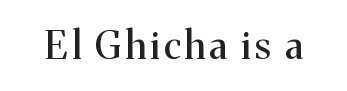
The image shows 38 px serif type, upright; set not underlined; medium stroke contrast and a medium x-height.
